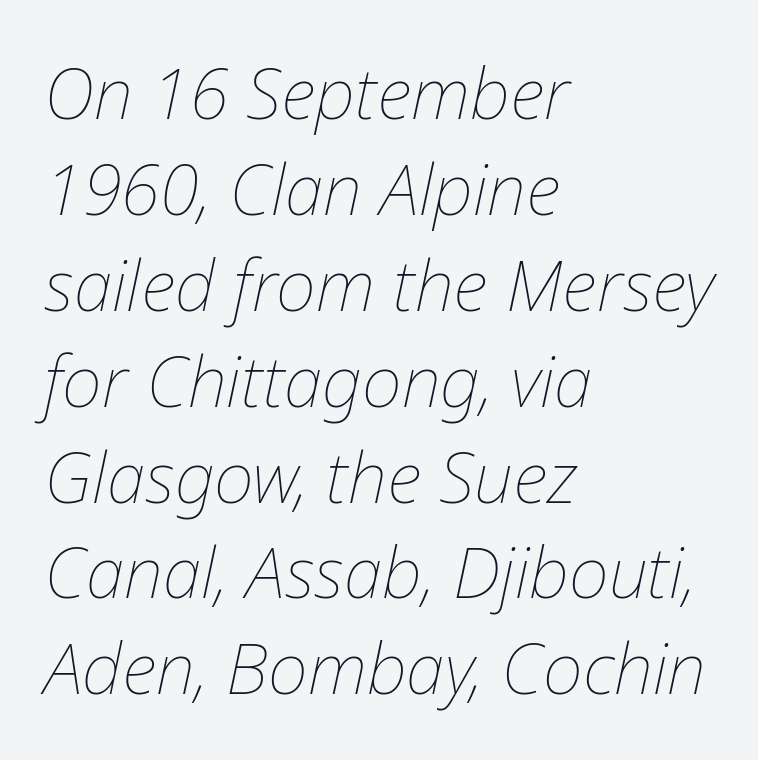
The foot of each line stays bare and open. Rows of type keep a routine distance in the vertical direction. The paragraph shown leans on its left margin. Do the characters align in a grid? No, the font is proportional. The strokes are not fattened; the text isn't bold. The type is set solid horizontally, with unmodified tracking.
